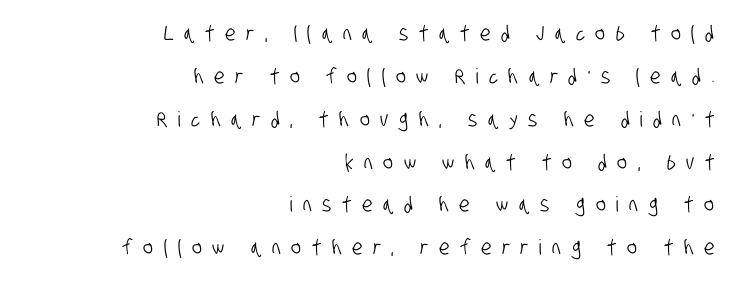
You could only call the tracking loose — the letters float apart. Descenders are the only things crossing below the line. The compositor pushed each line to the right boundary. You could fit nearly another row in the gap between these rows.
